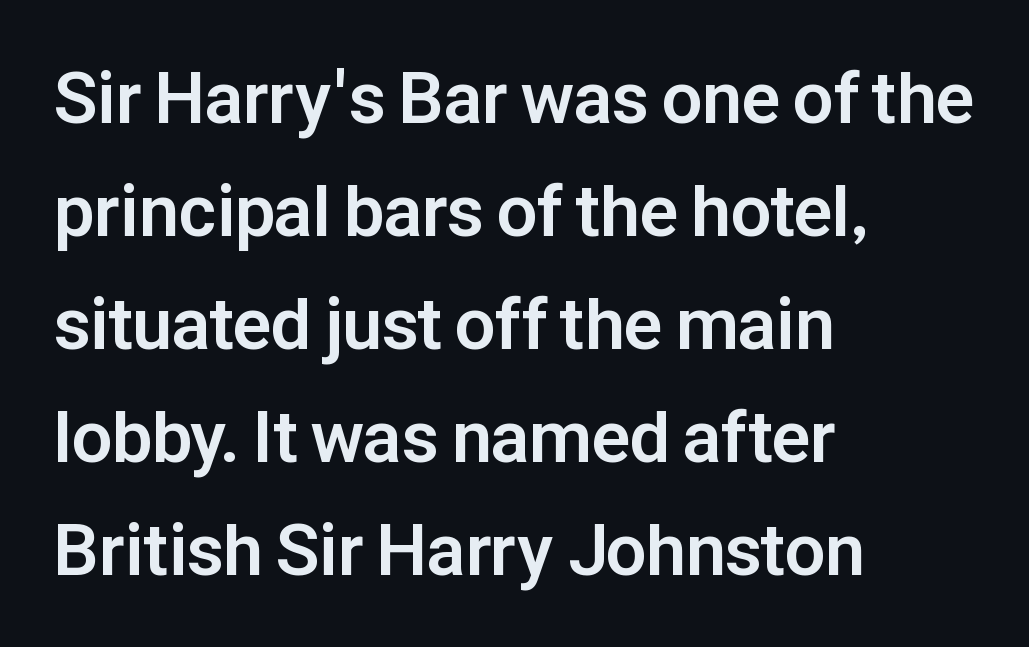
The line-height multiplier appears to be the usual default. Proportional: the letters do not fall into vertical columns. Nope, not italic — everything's standing straight. The compositor pushed each line to the left boundary. Look at the stroke-to-counter ratio: heavy, a bold.
